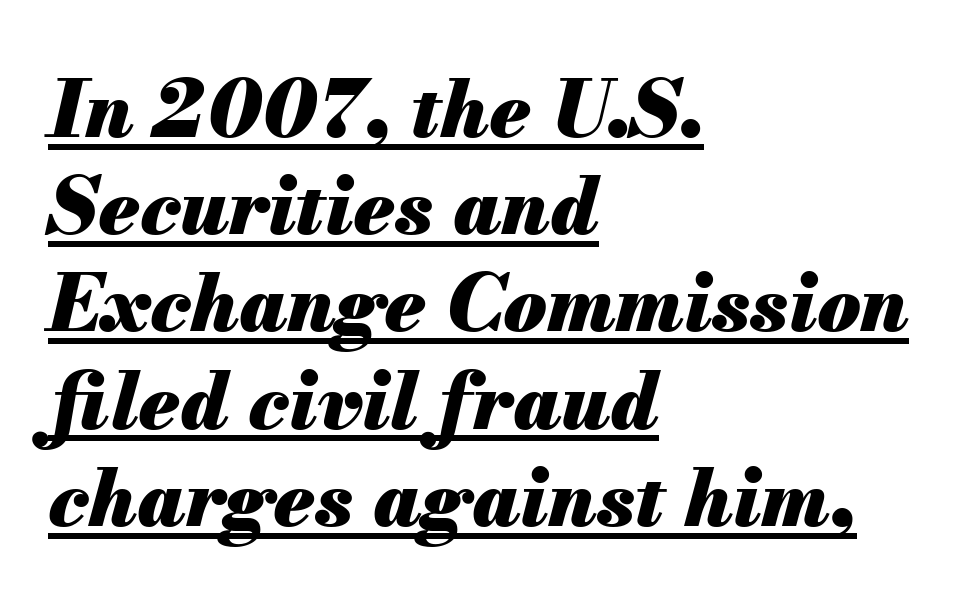
The image shows 79 px heavy type, italic (leaning right); set left-aligned, line spacing 1.23x, normal letter spacing, underlined; medium stroke contrast and a small x-height.
